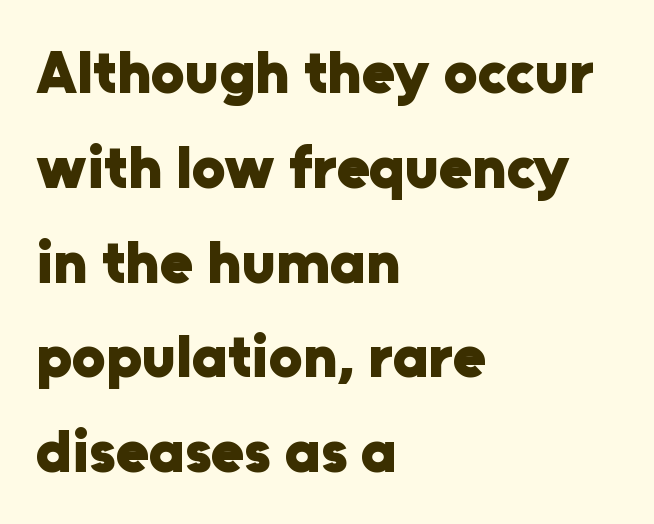
Q: Is the text bold? A: Yes.
Q: Is the text italic (slanted)? A: No, it is upright.
Q: Is the typeface a serif or a sans-serif typeface? A: Sans-serif.
Q: Is the text underlined? A: No.
Q: How is the paragraph aligned? A: Left-aligned.
Q: Is the spacing between letters normal or unusually wide? A: Normal.
Q: Is the spacing between lines tight, normal or loose? A: Normal.
Q: Width (condensed, normal, or wide)? A: Normal.
Q: Stroke contrast? A: Low.
Q: x-height? A: Medium.
Q: Monospaced? A: No.
